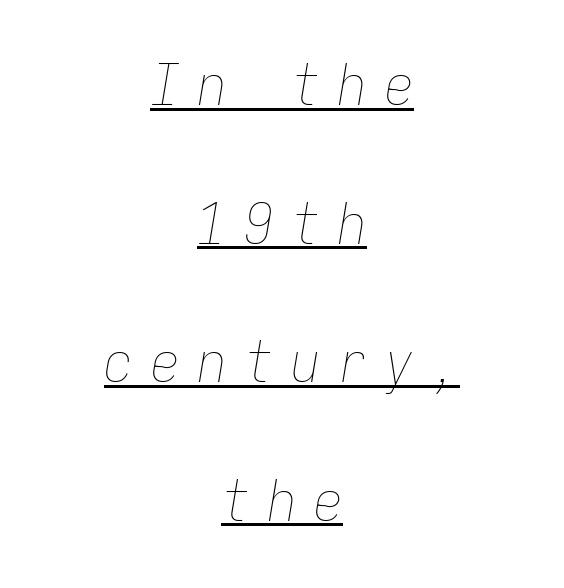
Every row of glyphs is offset so its center matches the block's center. No heavy texture on the line: the type isn't bold. Inter-character spacing is expanded well beyond the font's built-in metrics. Students, observe: this is what heavily led, spacious text looks like. Does a line run under the words? Yes, clearly.
